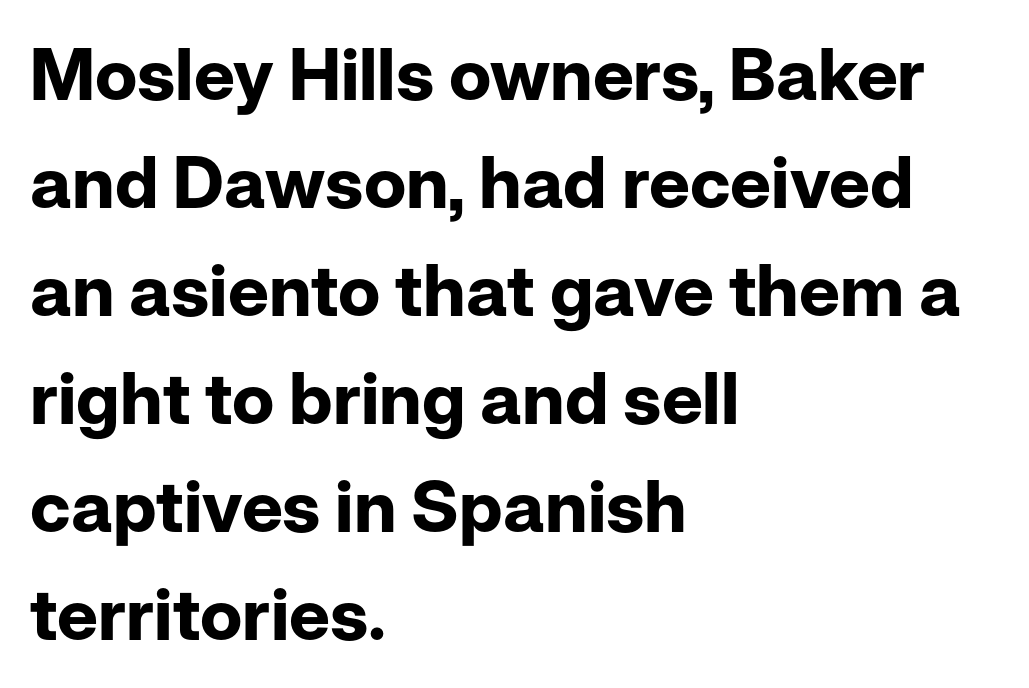
Q: Is the text bold? A: Yes.
Q: Is the text italic (slanted)? A: No, it is upright.
Q: Is the typeface a serif or a sans-serif typeface? A: Sans-serif.
Q: Is the text underlined? A: No.
Q: How is the paragraph aligned? A: Left-aligned.
Q: Is the spacing between letters normal or unusually wide? A: Normal.
Q: Is the spacing between lines tight, normal or loose? A: Normal.
Q: Width (condensed, normal, or wide)? A: Normal.
Q: Stroke contrast? A: Low.
Q: x-height? A: Medium.
Q: Monospaced? A: No.
